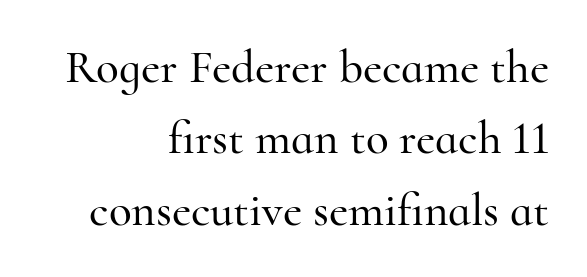
Q: Is the text italic (slanted)? A: No, it is upright.
Q: Is the typeface a serif or a sans-serif typeface? A: Serif.
Q: Is the text underlined? A: No.
Q: How is the paragraph aligned? A: Right-aligned.
Q: Is the spacing between letters normal or unusually wide? A: Normal.
Q: Is the spacing between lines tight, normal or loose? A: Normal.
Q: Width (condensed, normal, or wide)? A: Normal.
Q: Stroke contrast? A: High.
Q: x-height? A: Small.
Q: Monospaced? A: No.
